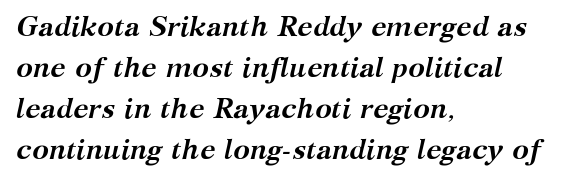
{"serif": "yes", "italic": "yes", "lean": "right", "slant_degrees": 12, "bold": "yes", "weight": "semibold", "width": "normal", "stroke_contrast": "medium", "x_height": "medium", "monospaced": "no", "underline": "no", "align": "left", "line_spacing": "normal", "line_spacing_ratio": 1.46, "letter_spacing": "normal", "letter_spacing_em": 0.0, "glyph_px": 28}
